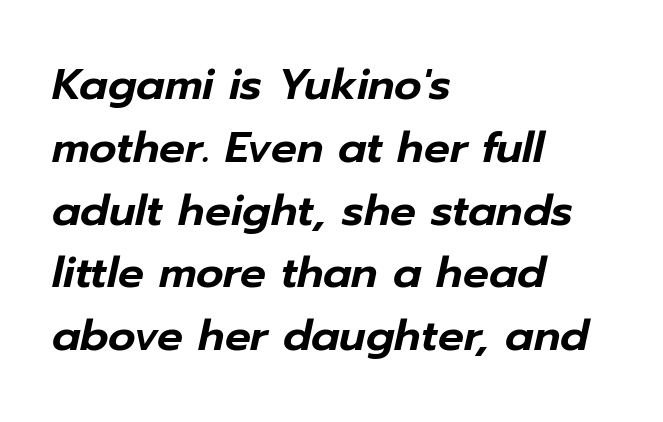
The image shows 43 px text type, italic (leaning right); set left-aligned, normal line spacing (1.46x), normal letter spacing, not underlined; low stroke contrast and a medium x-height.
